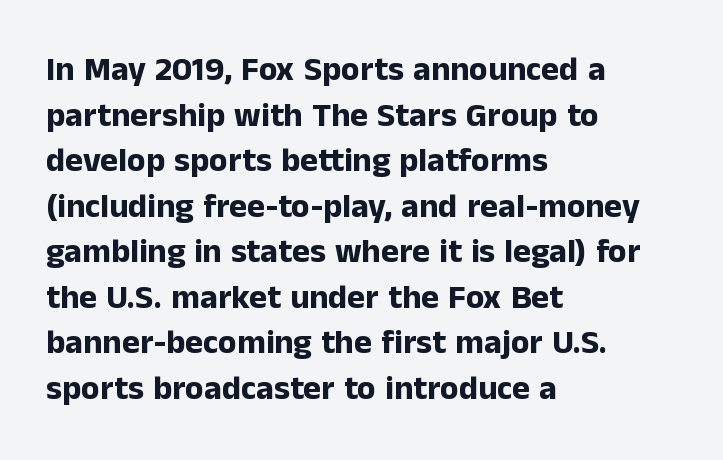
Q: Is the text bold? A: Yes.
Q: Is the text italic (slanted)? A: No, it is upright.
Q: Is the typeface a serif or a sans-serif typeface? A: Sans-serif.
Q: Is the text underlined? A: No.
Q: How is the paragraph aligned? A: Left-aligned.
Q: Is the spacing between letters normal or unusually wide? A: Normal.
Q: Is the spacing between lines tight, normal or loose? A: Normal.
Q: Width (condensed, normal, or wide)? A: Normal.
Q: Stroke contrast? A: Low.
Q: x-height? A: Medium.
Q: Monospaced? A: No.
